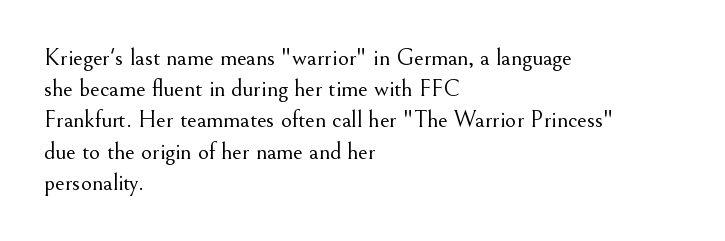
{"italic": "no", "bold": "no", "underline": "no", "align": "left", "line_spacing": "normal", "line_spacing_ratio": 1.3, "letter_spacing": "normal", "letter_spacing_em": 0.0, "glyph_px": 24}
